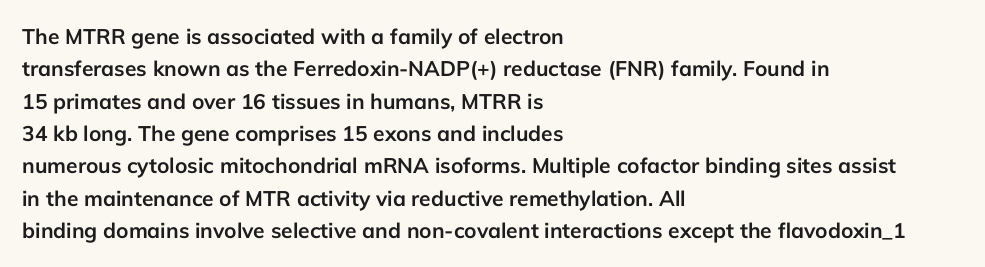
The image shows 21 px bold type, upright; set left-aligned, normal line spacing (1.54x), normal letter spacing, not underlined.
